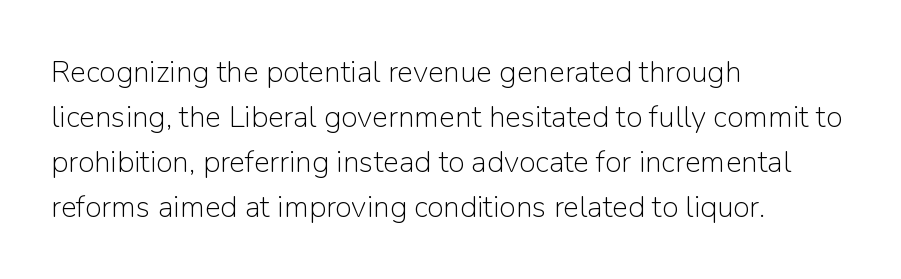
The image shows 30 px light sans-serif type, upright; set left-aligned, normal line spacing (1.5x), normal letter spacing, not underlined; low stroke contrast and a medium x-height.
